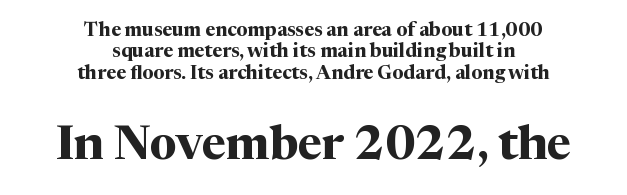
Q: Is the text bold? A: Yes.
Q: Is the text italic (slanted)? A: No, it is upright.
Q: Is the typeface a serif or a sans-serif typeface? A: Serif.
Q: Is the text underlined? A: No.
Q: How is the paragraph aligned? A: Centered.
Q: Is the spacing between letters normal or unusually wide? A: Normal.
Q: Is the spacing between lines tight, normal or loose? A: Tight.
Q: Which block of text is set in a larger size, the first (top) or the second (bottom)? A: The second (bottom) one.
Q: Width (condensed, normal, or wide)? A: Normal.
Q: Stroke contrast? A: Medium.
Q: x-height? A: Medium.
Q: Monospaced? A: No.
